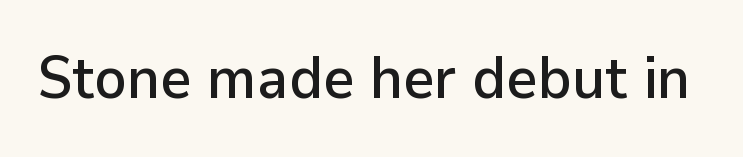
{"serif": "no", "italic": "no", "width": "normal", "stroke_contrast": "low", "x_height": "medium", "monospaced": "no", "underline": "no", "letter_spacing": "normal", "letter_spacing_em": 0.0, "glyph_px": 60}
